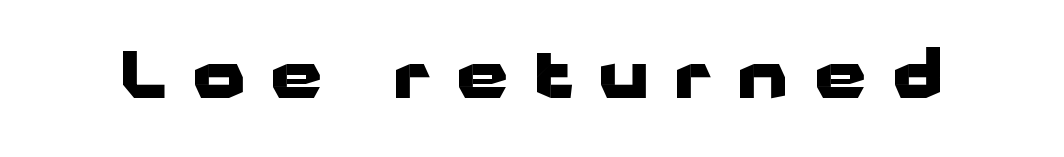
{"serif": "no", "italic": "no", "bold": "yes", "weight": "heavy", "width": "wide", "stroke_contrast": "low", "x_height": "medium", "monospaced": "no", "underline": "no", "letter_spacing": "wide", "letter_spacing_em": 0.41, "glyph_px": 65}
